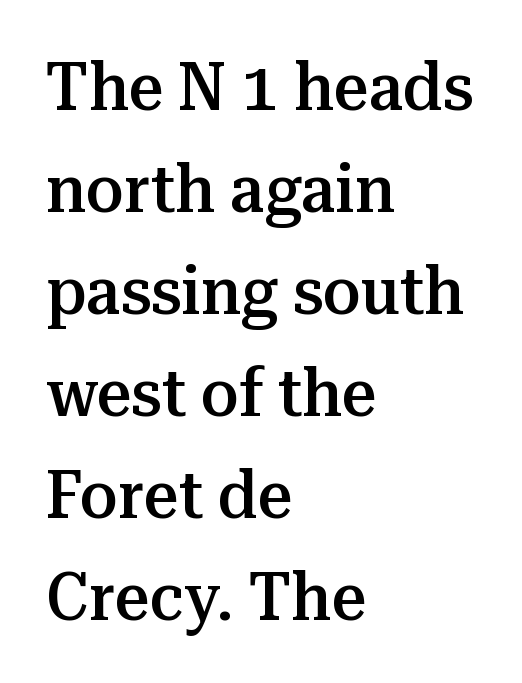
Proportional: the letters do not fall into vertical columns. A bare baseline throughout the passage. This is the in-between weight designers call semibold or demi. The face used here is seriffed, in the tradition of book romans.
